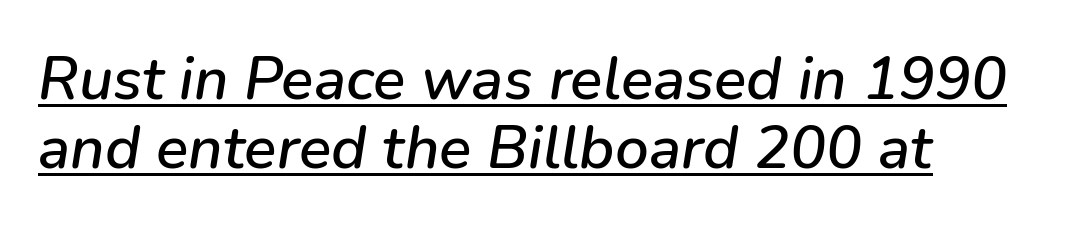
Q: Is the text italic (slanted)? A: Yes, it leans right by about 9 degrees.
Q: Is the text underlined? A: Yes.
Q: How is the paragraph aligned? A: Left-aligned.
Q: Is the spacing between letters normal or unusually wide? A: Normal.
Q: Is the spacing between lines tight, normal or loose? A: Tight.
Q: Width (condensed, normal, or wide)? A: Normal.
Q: Stroke contrast? A: Low.
Q: x-height? A: Medium.
Q: Monospaced? A: No.
